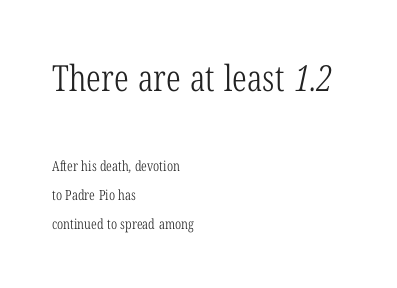
{"serif": "yes", "bold": "no", "weight": "light", "width": "condensed", "stroke_contrast": "low", "x_height": "medium", "monospaced": "no", "underline": "no", "align": "left", "line_spacing": "loose", "line_spacing_ratio": 2.08, "letter_spacing": "normal", "letter_spacing_em": 0.0, "larger_block": "first", "size_ratio": 2.57, "glyph_px": 36}
